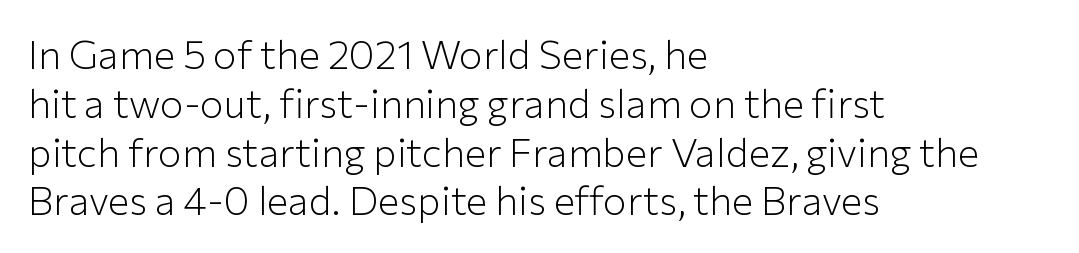
{"serif": "no", "italic": "no", "bold": "no", "weight": "light", "width": "normal", "stroke_contrast": "low", "x_height": "medium", "monospaced": "no", "underline": "no", "align": "left", "line_spacing_ratio": 1.22, "letter_spacing": "normal", "letter_spacing_em": 0.0, "glyph_px": 40}
